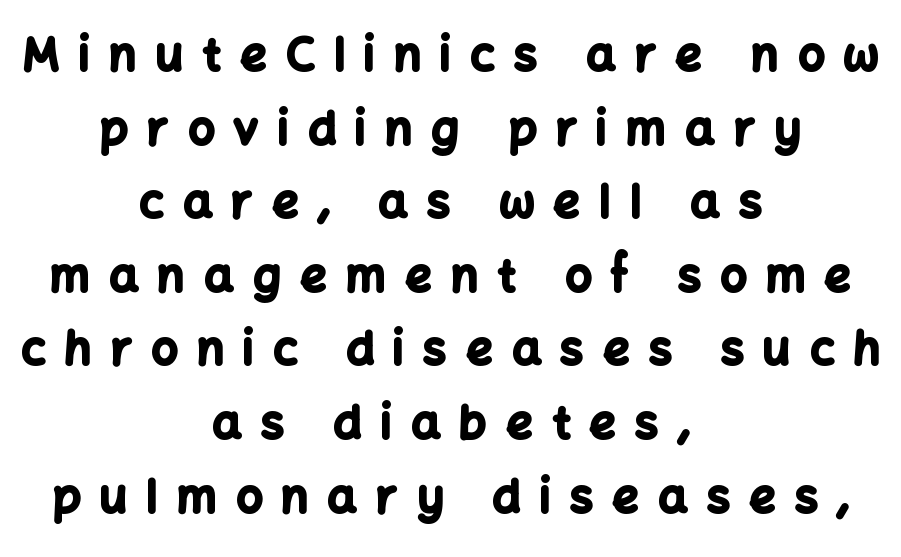
{"serif": "no", "italic": "no", "bold": "yes", "weight": "bold", "width": "normal", "stroke_contrast": "low", "x_height": "medium", "monospaced": "no", "underline": "no", "align": "center", "line_spacing": "normal", "line_spacing_ratio": 1.6, "letter_spacing": "wide", "letter_spacing_em": 0.42, "glyph_px": 46}
